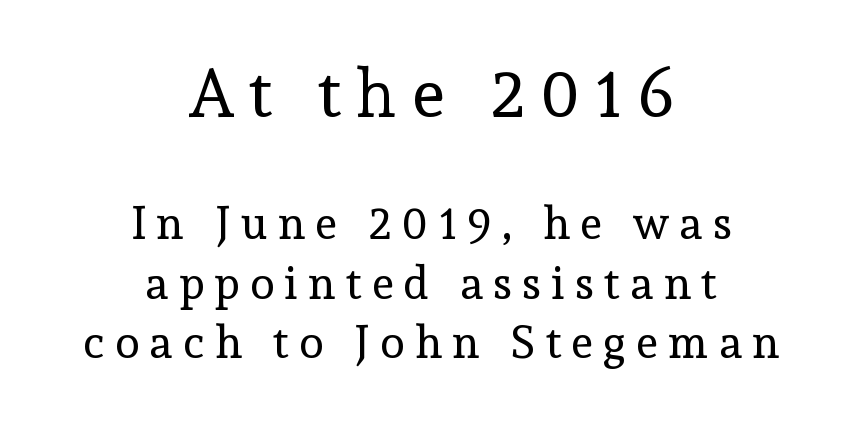
Q: Is the text bold? A: No.
Q: Is the text italic (slanted)? A: No, it is upright.
Q: Is the typeface a serif or a sans-serif typeface? A: Serif.
Q: Is the text underlined? A: No.
Q: How is the paragraph aligned? A: Centered.
Q: Is the spacing between letters normal or unusually wide? A: Unusually wide.
Q: Is the spacing between lines tight, normal or loose? A: Normal.
Q: Which block of text is set in a larger size, the first (top) or the second (bottom)? A: The first (top) one.
Q: Width (condensed, normal, or wide)? A: Normal.
Q: x-height? A: Medium.
Q: Monospaced? A: No.
